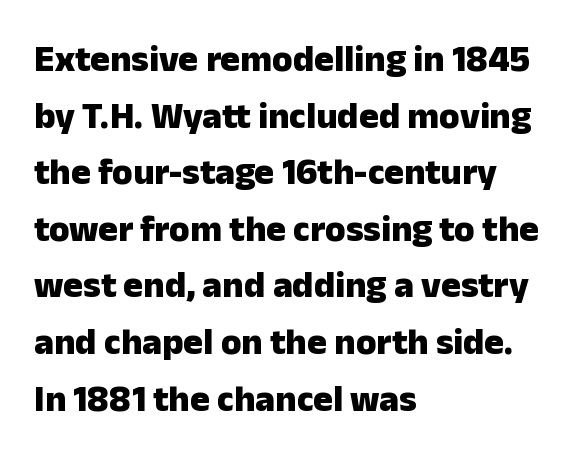
Q: Is the text bold? A: Yes.
Q: Is the text italic (slanted)? A: No, it is upright.
Q: Is the typeface a serif or a sans-serif typeface? A: Sans-serif.
Q: Is the text underlined? A: No.
Q: How is the paragraph aligned? A: Left-aligned.
Q: Is the spacing between letters normal or unusually wide? A: Normal.
Q: Is the spacing between lines tight, normal or loose? A: Normal.
Q: Width (condensed, normal, or wide)? A: Normal.
Q: Stroke contrast? A: Low.
Q: x-height? A: Medium.
Q: Monospaced? A: No.
